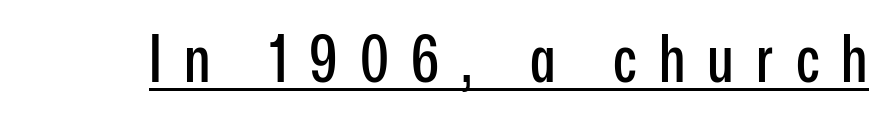
Q: Is the text italic (slanted)? A: No, it is upright.
Q: Is the typeface a serif or a sans-serif typeface? A: Sans-serif.
Q: Is the text underlined? A: Yes.
Q: Is the spacing between letters normal or unusually wide? A: Unusually wide.
Q: Width (condensed, normal, or wide)? A: Condensed.
Q: Stroke contrast? A: Low.
Q: x-height? A: Medium.
Q: Monospaced? A: No.
